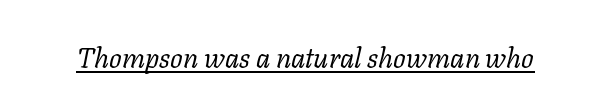
{"serif": "yes", "italic": "yes", "lean": "right", "slant_degrees": 11, "bold": "no", "weight": "regular", "width": "normal", "stroke_contrast": "low", "x_height": "medium", "monospaced": "no", "underline": "yes", "letter_spacing": "normal", "letter_spacing_em": 0.0, "glyph_px": 28}
